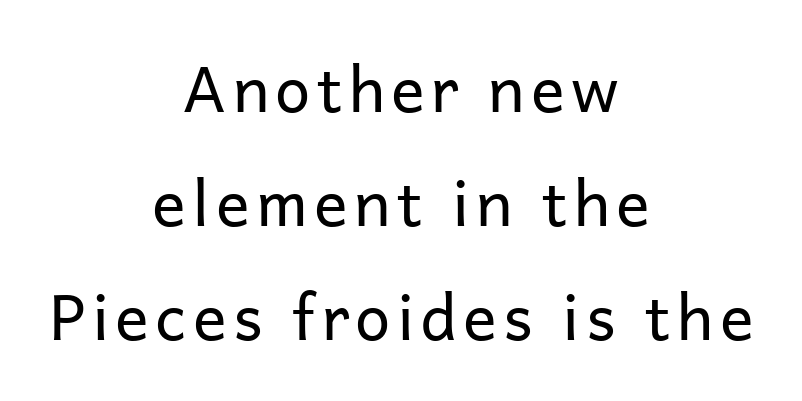
{"serif": "no", "italic": "no", "bold": "no", "weight": "regular", "width": "normal", "stroke_contrast": "low", "x_height": "medium", "monospaced": "no", "underline": "no", "align": "center", "line_spacing_ratio": 1.81, "glyph_px": 63}
